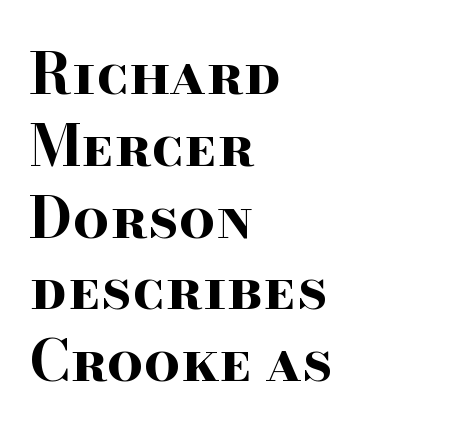
{"serif": "yes", "italic": "no", "bold": "yes", "weight": "bold", "width": "wide", "stroke_contrast": "high", "x_height": "small", "monospaced": "no", "underline": "no", "align": "left", "line_spacing": "normal", "line_spacing_ratio": 1.26, "letter_spacing": "normal", "letter_spacing_em": 0.0, "glyph_px": 57}
